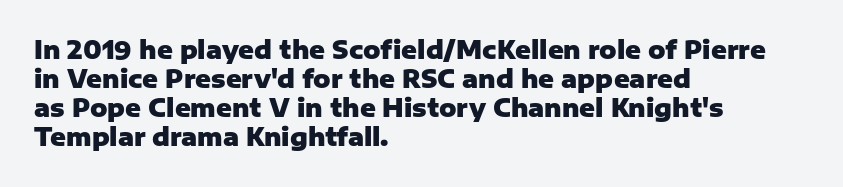
Bold? Absolutely — the strokes are thick and heavy. These lines are set flush left with a ragged right edge. Each row of text sits above clean, open space. There is no visible air inserted between adjacent glyphs. The type sits square on the baseline with zero lean.
